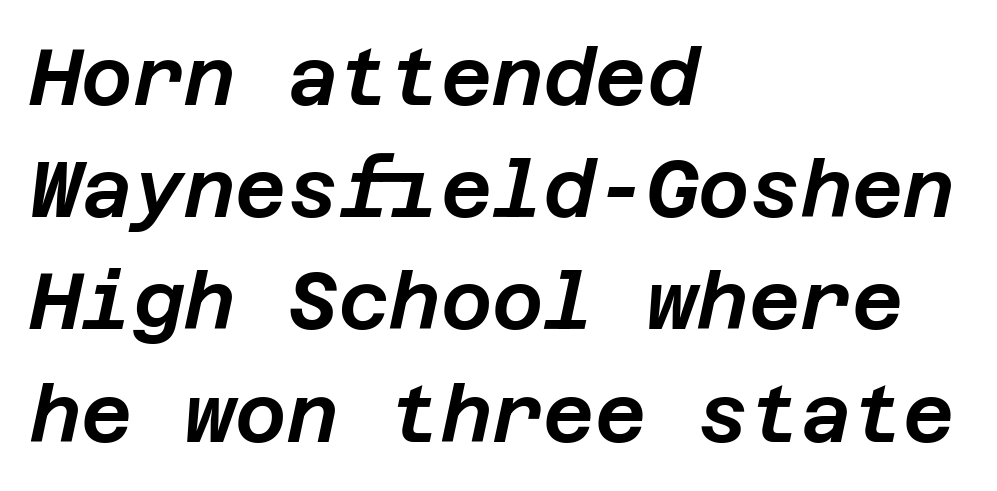
Descenders are the only things crossing below the line. Each line starts at the same left margin while the right side varies. The whole block is typeset with a tilt. The letters sit at their default tracking, neither squeezed nor spread.
